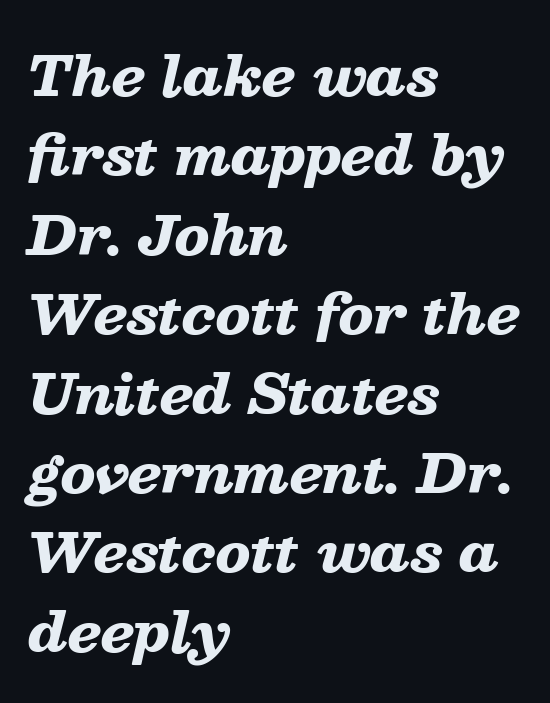
The image shows 54 px heavy, wide type, italic (leaning right); set left-aligned, normal line spacing (1.47x), normal letter spacing, not underlined; low stroke contrast and a medium x-height.
